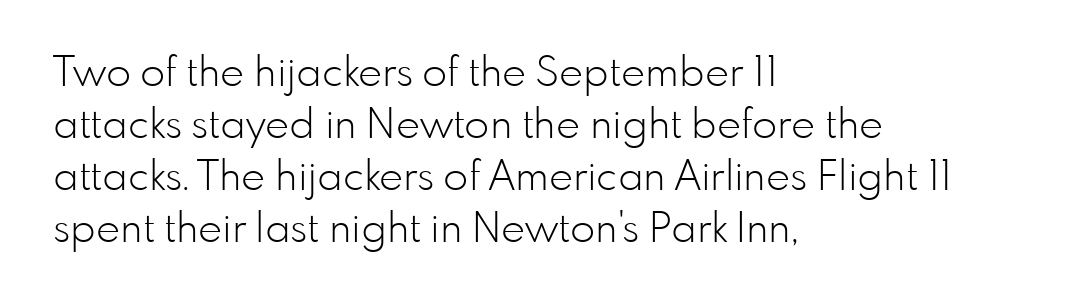
{"serif": "no", "italic": "no", "bold": "no", "weight": "light", "width": "normal", "stroke_contrast": "low", "x_height": "small", "monospaced": "no", "underline": "no", "align": "left", "line_spacing": "normal", "line_spacing_ratio": 1.27, "letter_spacing": "normal", "letter_spacing_em": 0.0, "glyph_px": 41}
